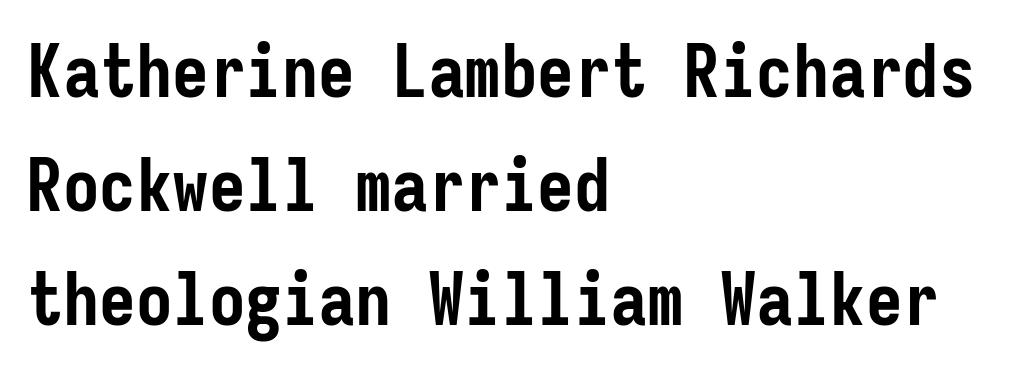
Vertical spacing — default. Casual observation: everything's shoved over to the left. Observe the ordinary spacing: letters are neighbours, not strangers. Note the uniform advance width — an 'i' takes as much space as an 'm'.
